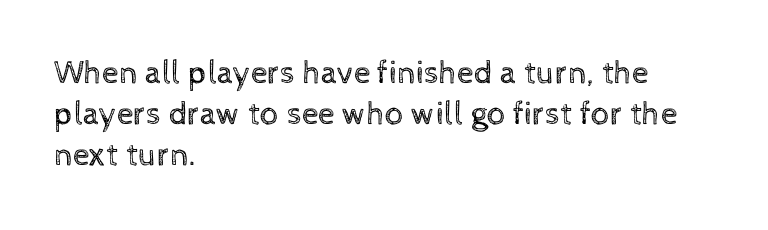
Caption: multi-line text, flush left, ragged right. The string is rendered with underlining switched off. Does the lettering tilt? It doesn't — this is upright. Each letter keeps its own natural width here, so spacing adapts to shape. The strokes carry an ordinary text weight at most.
